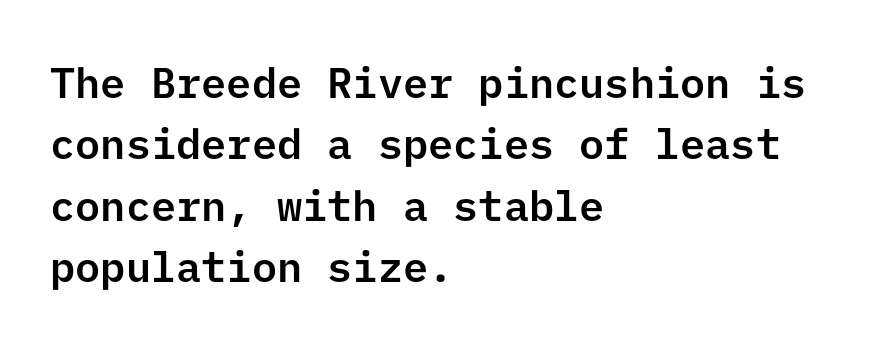
Q: Is the text italic (slanted)? A: No, it is upright.
Q: Is the typeface a serif or a sans-serif typeface? A: Sans-serif.
Q: Is the text underlined? A: No.
Q: How is the paragraph aligned? A: Left-aligned.
Q: Is the spacing between letters normal or unusually wide? A: Normal.
Q: Is the spacing between lines tight, normal or loose? A: Normal.
Q: Width (condensed, normal, or wide)? A: Normal.
Q: Stroke contrast? A: Low.
Q: x-height? A: Medium.
